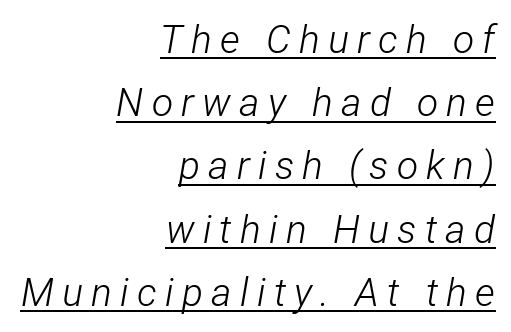
Q: Is the text bold? A: No.
Q: Is the text italic (slanted)? A: Yes, it leans right by about 12 degrees.
Q: Is the text underlined? A: Yes.
Q: How is the paragraph aligned? A: Right-aligned.
Q: Is the spacing between letters normal or unusually wide? A: Unusually wide.
Q: Is the spacing between lines tight, normal or loose? A: Normal.
Q: Width (condensed, normal, or wide)? A: Condensed.
Q: Stroke contrast? A: Low.
Q: x-height? A: Medium.
Q: Monospaced? A: No.
